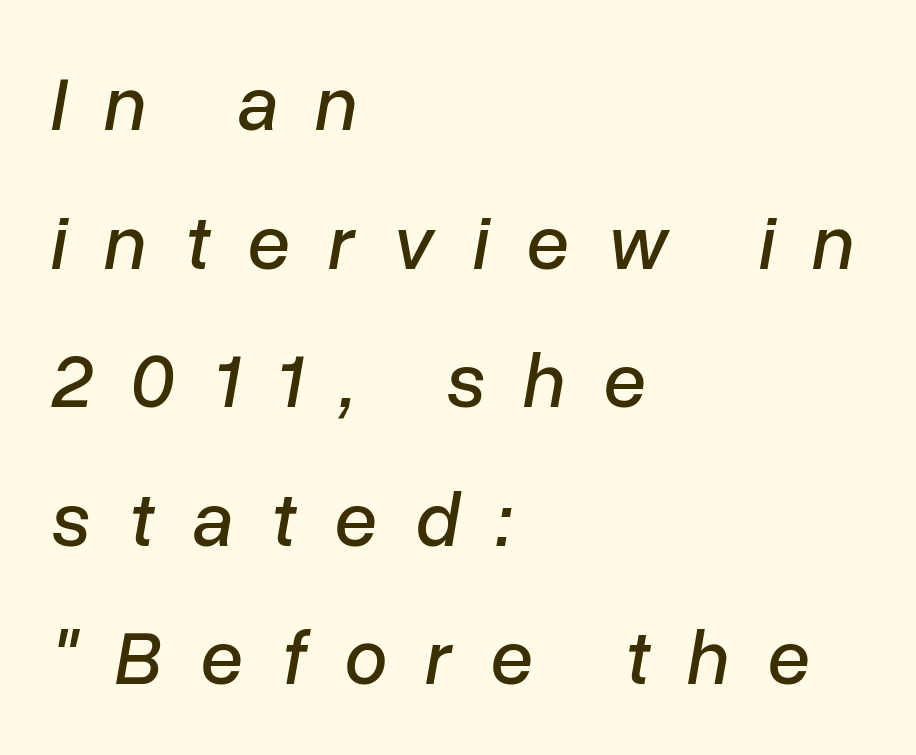
The space directly below the letters is spotless. Each letter keeps its own natural width here, so spacing adapts to shape. Yep, that's italic — everything's leaning. The text block is weighted toward the left margin, trailing off unevenly rightward. The horizontal fit of the characters is loose and conspicuously gappy.
